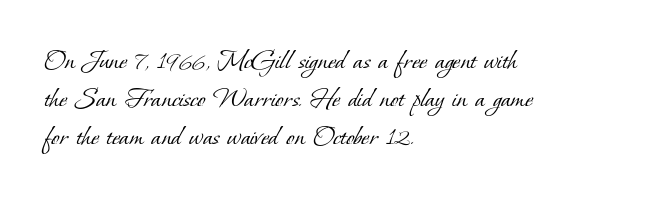
{"serif": "yes", "bold": "no", "weight": "light", "width": "normal", "stroke_contrast": "low", "x_height": "small", "monospaced": "no", "underline": "no", "align": "left", "line_spacing": "normal", "line_spacing_ratio": 1.27, "letter_spacing": "normal", "letter_spacing_em": 0.0, "glyph_px": 30}
